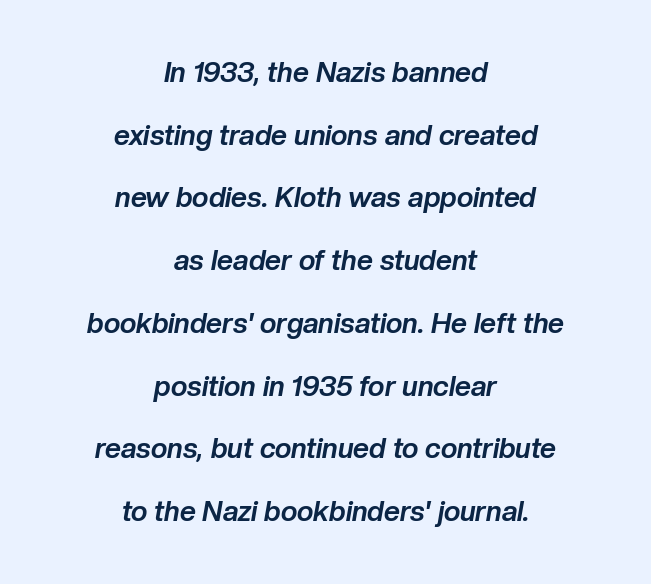
Q: Is the text bold? A: Yes.
Q: Is the text italic (slanted)? A: Yes, it leans right by about 10 degrees.
Q: Is the text underlined? A: No.
Q: How is the paragraph aligned? A: Centered.
Q: Is the spacing between letters normal or unusually wide? A: Normal.
Q: Is the spacing between lines tight, normal or loose? A: Loose.
Q: Width (condensed, normal, or wide)? A: Normal.
Q: Stroke contrast? A: Low.
Q: x-height? A: Medium.
Q: Monospaced? A: No.
